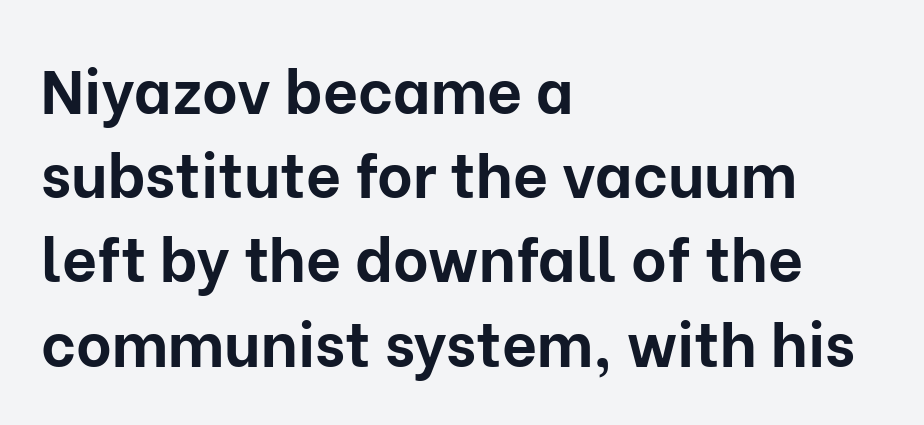
The line texture is even and compact thanks to regular tracking. Proportional: the letters do not fall into vertical columns. Anything drawn beneath the words? Only blank space. Students, observe: this is what conventionally led text looks like.
